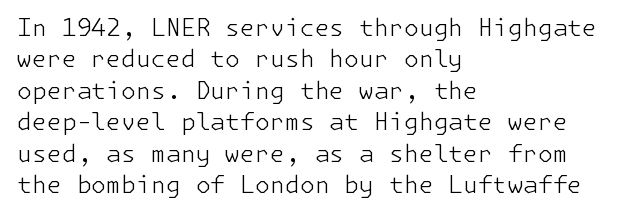
What stands out about the letter spacing? Nothing — it is the standard amount. Unmarked baselines from the first word to the last. The rendering anchors every line to the left-hand side. Regarding leading, the lines here are spaced in the standard way. Compared with a typical body face, this is equally light or lighter still. In terms of posture, this sample is upright.
